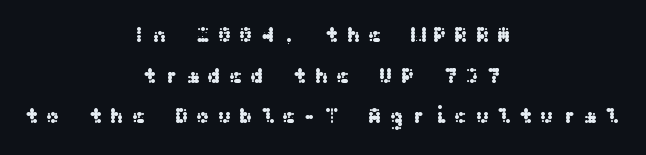
{"italic": "no", "underline": "no", "align": "center", "line_spacing_ratio": 1.85, "letter_spacing": "wide", "letter_spacing_em": 0.31, "glyph_px": 22}
